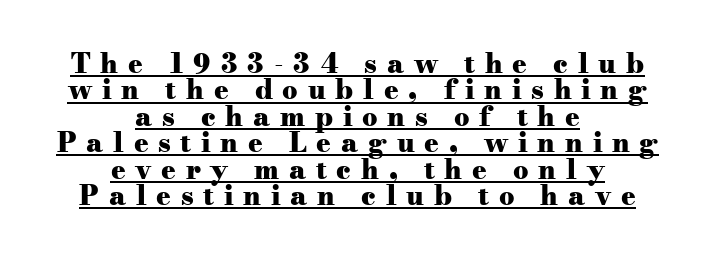
{"italic": "no", "bold": "yes", "underline": "yes", "align": "center", "line_spacing": "tight", "line_spacing_ratio": 0.98, "letter_spacing": "wide", "letter_spacing_em": 0.36, "glyph_px": 27}
